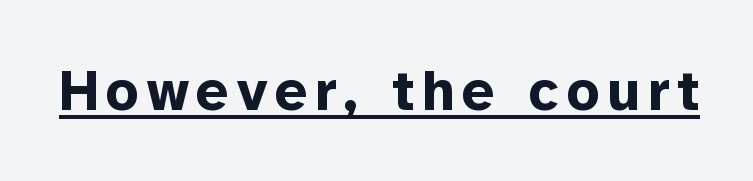
A typesetter would mark this as roman, not italic. Unlike a traditional serif, this face leaves its strokes unadorned. Chunky letters — that's bold for sure. Compared with undecorated copy, this sample adds a rule below the words. Looks like regular typesetting: each glyph gets only the width it needs.
